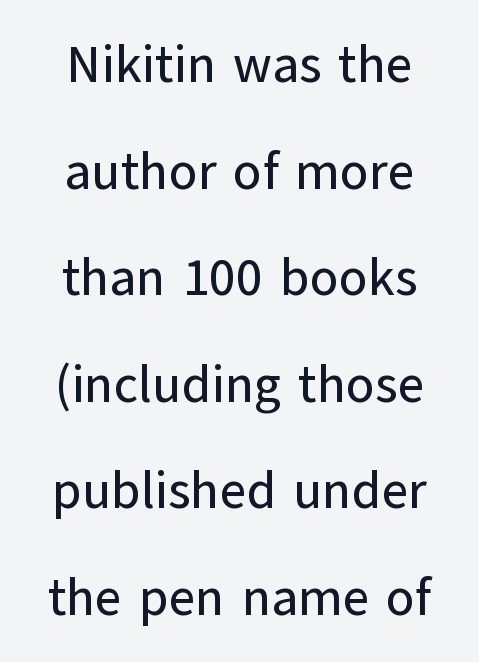
Q: Is the text italic (slanted)? A: No, it is upright.
Q: Is the typeface a serif or a sans-serif typeface? A: Sans-serif.
Q: Is the text underlined? A: No.
Q: How is the paragraph aligned? A: Centered.
Q: Is the spacing between letters normal or unusually wide? A: Normal.
Q: Is the spacing between lines tight, normal or loose? A: Loose.
Q: Width (condensed, normal, or wide)? A: Normal.
Q: Stroke contrast? A: Low.
Q: x-height? A: Medium.
Q: Monospaced? A: No.
